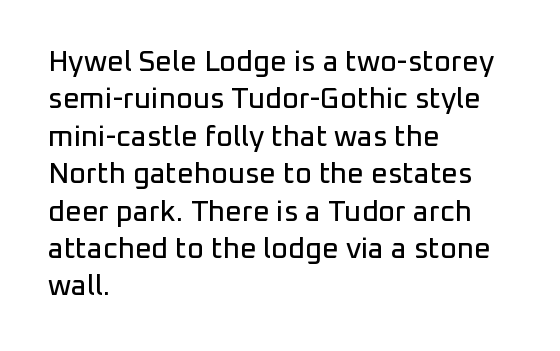
{"serif": "no", "italic": "no", "width": "normal", "stroke_contrast": "low", "x_height": "medium", "monospaced": "no", "underline": "no", "align": "left", "line_spacing": "normal", "line_spacing_ratio": 1.29, "letter_spacing": "normal", "letter_spacing_em": 0.0, "glyph_px": 29}
